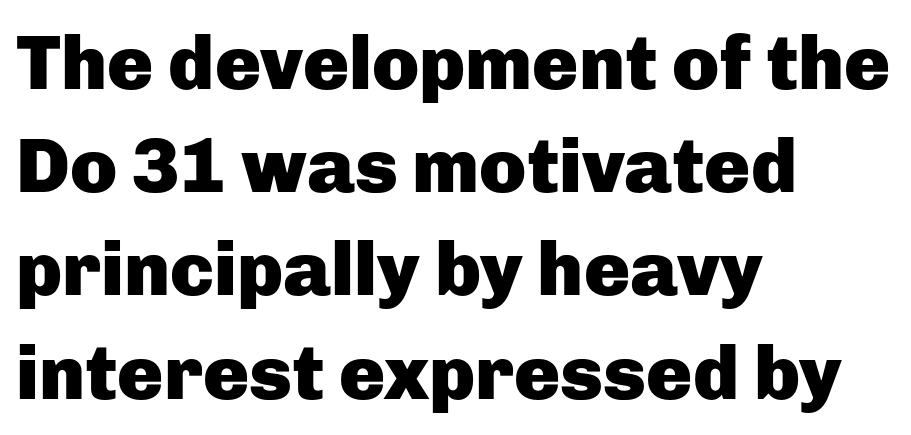
The image shows 77 px heavy sans-serif type, upright; set left-aligned, normal line spacing (1.34x), normal letter spacing, not underlined; low stroke contrast and a medium x-height.
